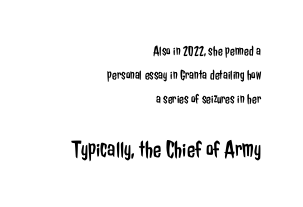
The passage shown begins with its smaller block and ends with its larger one. Each line ends at the same right margin while the left side varies. Quick note: underline off. The tracking reads as untouched default to a designer's eye.
